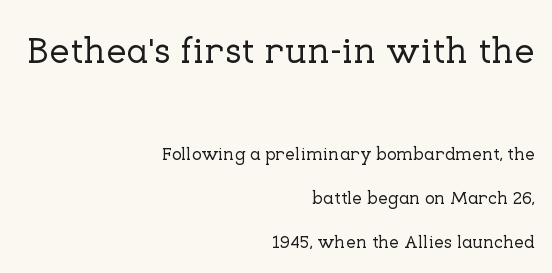
These lines are rendered in a variable-pitch font. This rendering uses right alignment, leaving the left contour irregular. The font's upright variant was chosen for this text. Glance below the letters and you will spot only blank space.
